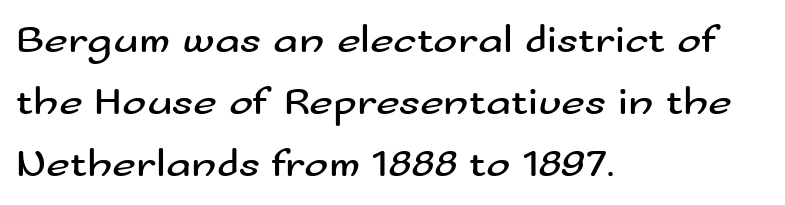
This rendering uses left alignment, leaving the right contour irregular. There is no visible air inserted between adjacent glyphs. If you measured baseline to baseline, you'd find a middling distance. The typeface chosen for these lines omits serifs. The letters look calm and open, with moderate or lighter stems. The rendering uses natural spacing where letterforms have individual widths.
